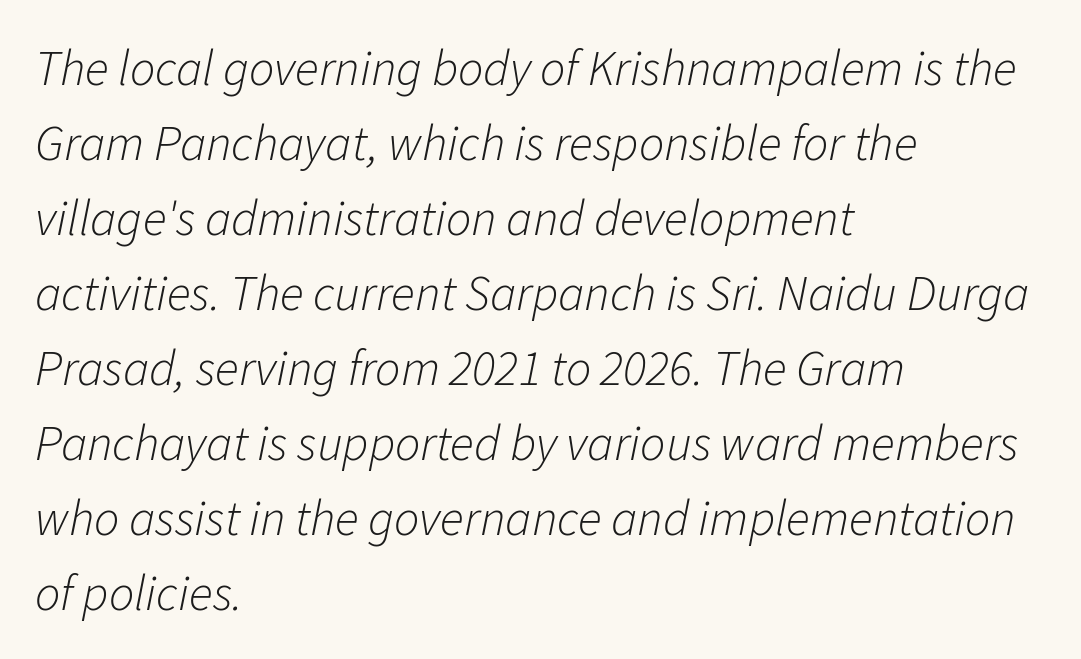
Each new line begins a customary step beneath the previous one. The baseline area is clear. Quick note: italic. The type is set solid horizontally, with unmodified tracking. Character widths vary here, with narrow letters taking less room than wide ones. Horizontally, the lines are justified to the leading edge only.
